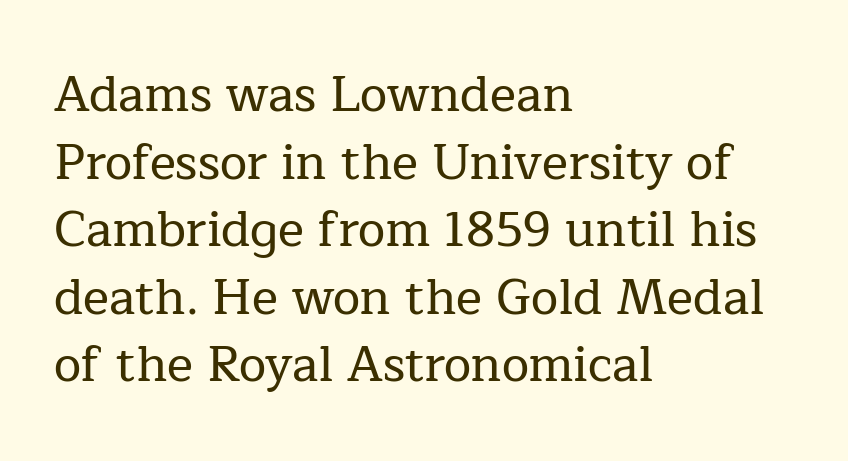
Q: Is the text italic (slanted)? A: No, it is upright.
Q: Is the typeface a serif or a sans-serif typeface? A: Serif.
Q: Is the text underlined? A: No.
Q: How is the paragraph aligned? A: Left-aligned.
Q: Is the spacing between letters normal or unusually wide? A: Normal.
Q: Is the spacing between lines tight, normal or loose? A: Normal.
Q: Width (condensed, normal, or wide)? A: Normal.
Q: Stroke contrast? A: Low.
Q: x-height? A: Medium.
Q: Monospaced? A: No.
